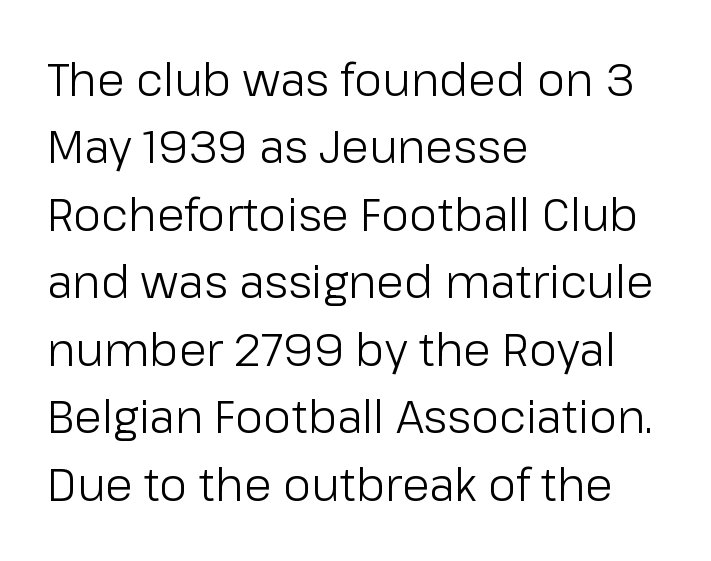
The letters advance in unequal steps, a hallmark of proportional type. If you measured baseline to baseline, you'd find a middling distance. Type style note: lacks serifs. Is the block centered? No — it sits flush against the left margin. How are the letters spaced? Ordinarily, with no added tracking.
